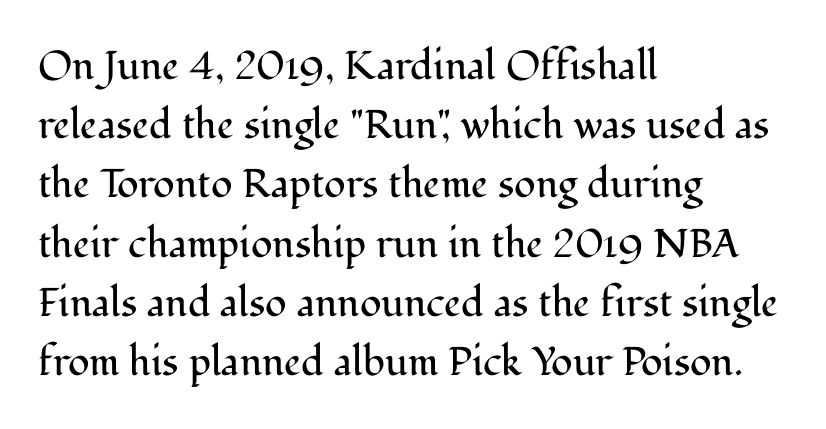
Small tapered or slab feet sit at the stroke ends, so this counts as serif. Each letter keeps its own natural width here, so spacing adapts to shape. The vertical gap from one line to the next is medium. No extra tracking has been applied to these lines. The setting favours the left margin, as ordinary paragraphs usually do.
